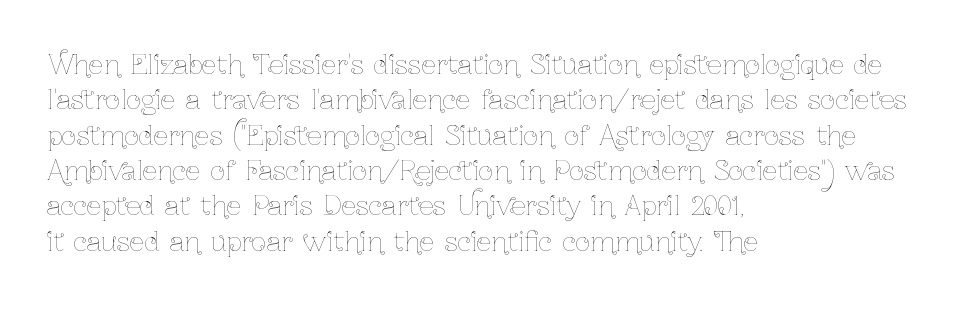
Vertically, the passage feels balanced, rows spaced as you'd expect. No italicization has been applied; the sample stays upright. A bare baseline throughout the passage. Think standard paragraph weight, or any step lighter than that.
